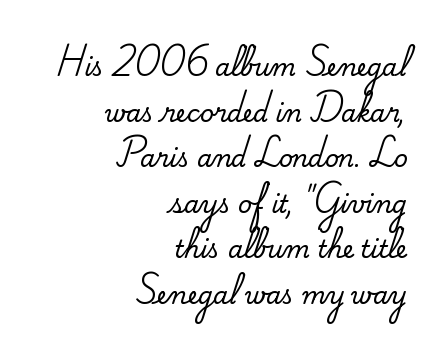
Q: Is the text italic (slanted)? A: Yes.
Q: Is the text underlined? A: No.
Q: How is the paragraph aligned? A: Right-aligned.
Q: Is the spacing between letters normal or unusually wide? A: Normal.
Q: Is the spacing between lines tight, normal or loose? A: Loose.
